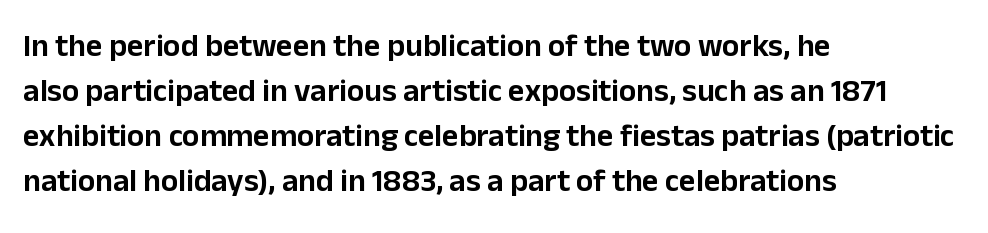
A typesetter would mark this as roman, not italic. Line starts are locked; line ends wander. Nope, no serifs anywhere on these letters. Beneath every word, the page is bare.
